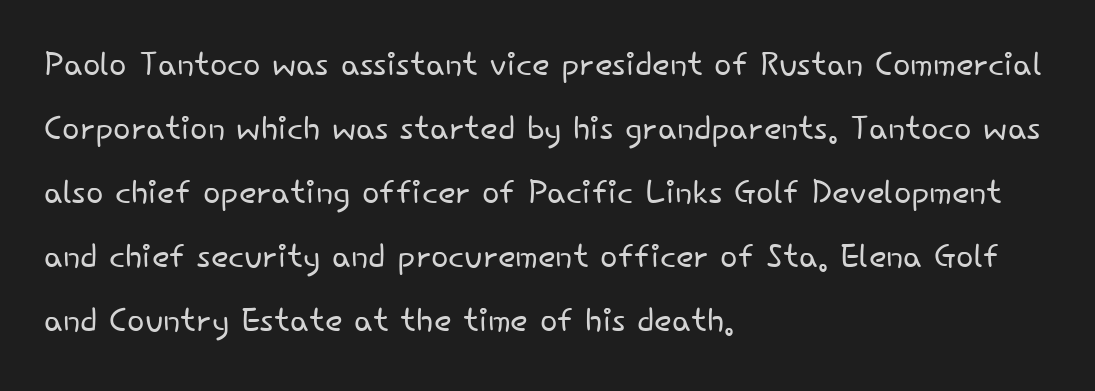
The image shows 46 px light sans-serif type, upright; set left-aligned, normal line spacing (1.39x), normal letter spacing, not underlined; low stroke contrast and a small x-height.
